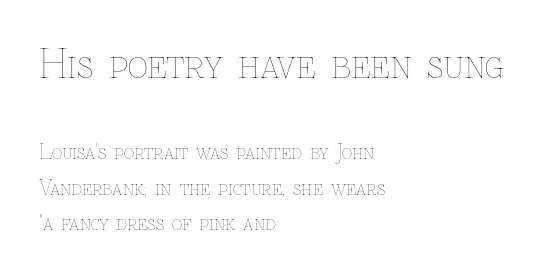
The image shows 39 px thin type, upright; set left-aligned, line spacing 1.77x, normal letter spacing, not underlined; the first (top) block is 1.95x larger; low stroke contrast and a medium x-height.
